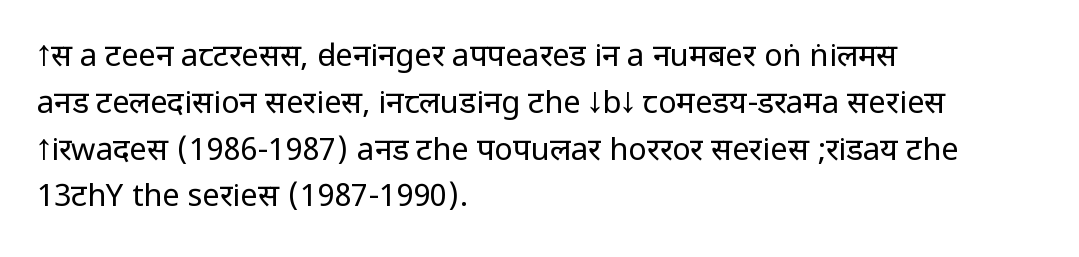
{"serif": "no", "italic": "no", "bold": "no", "weight": "regular", "width": "condensed", "stroke_contrast": "low", "underline": "no", "align": "left", "line_spacing": "normal", "line_spacing_ratio": 1.51, "letter_spacing": "normal", "letter_spacing_em": 0.0, "glyph_px": 31}
